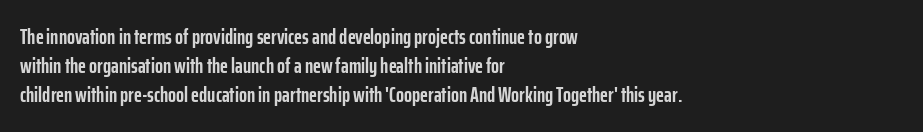
Q: Is the text bold? A: Yes.
Q: Is the text italic (slanted)? A: No, it is upright.
Q: Is the text underlined? A: No.
Q: How is the paragraph aligned? A: Left-aligned.
Q: Is the spacing between letters normal or unusually wide? A: Normal.
Q: Is the spacing between lines tight, normal or loose? A: Normal.
